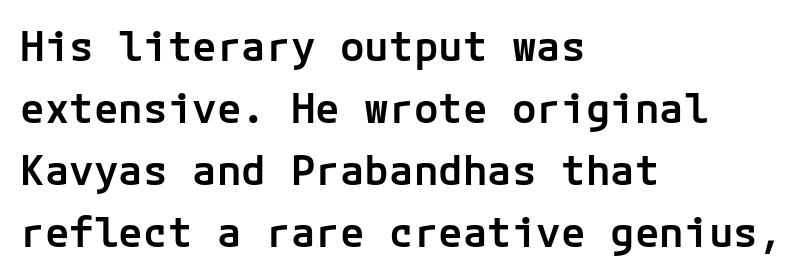
The image shows 41 px semibold sans-serif type, upright; set left-aligned, normal line spacing (1.51x), normal letter spacing, not underlined; low stroke contrast and a medium x-height.
